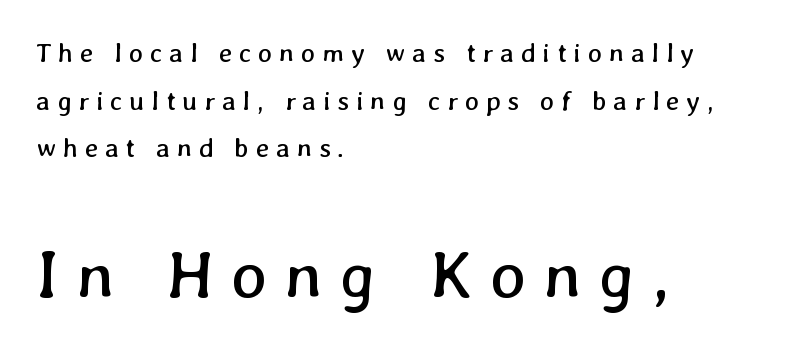
{"bold": "no", "weight": "regular", "width": "normal", "stroke_contrast": "low", "x_height": "medium", "monospaced": "no", "underline": "no", "align": "left", "line_spacing_ratio": 1.76, "letter_spacing": "wide", "letter_spacing_em": 0.25, "larger_block": "second", "size_ratio": 2.52, "glyph_px": 68}
